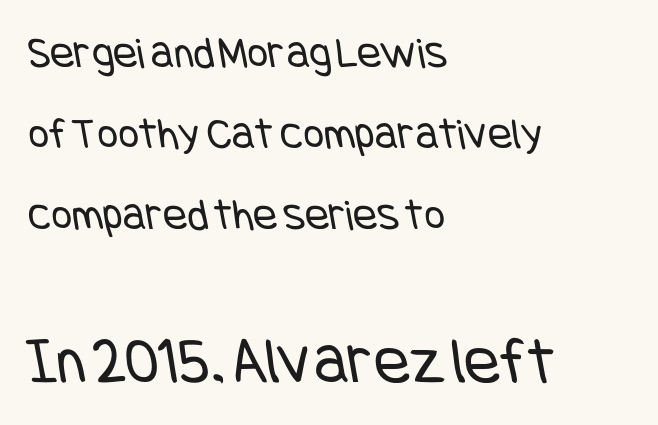
Q: Is the text bold? A: No.
Q: Is the typeface a serif or a sans-serif typeface? A: Sans-serif.
Q: Is the text underlined? A: No.
Q: How is the paragraph aligned? A: Left-aligned.
Q: Is the spacing between letters normal or unusually wide? A: Normal.
Q: Which block of text is set in a larger size, the first (top) or the second (bottom)? A: The second (bottom) one.
Q: Width (condensed, normal, or wide)? A: Condensed.
Q: Stroke contrast? A: Low.
Q: x-height? A: Large.
